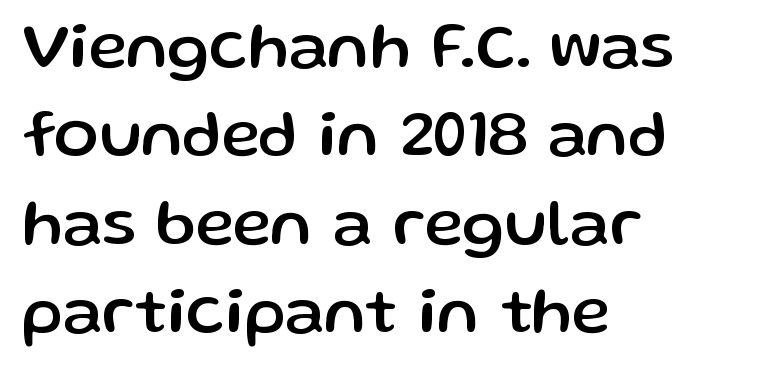
Q: Is the text italic (slanted)? A: No, it is upright.
Q: Is the typeface a serif or a sans-serif typeface? A: Sans-serif.
Q: Is the text underlined? A: No.
Q: How is the paragraph aligned? A: Left-aligned.
Q: Is the spacing between letters normal or unusually wide? A: Normal.
Q: Is the spacing between lines tight, normal or loose? A: Normal.
Q: Width (condensed, normal, or wide)? A: Normal.
Q: Stroke contrast? A: Low.
Q: x-height? A: Medium.
Q: Monospaced? A: No.
